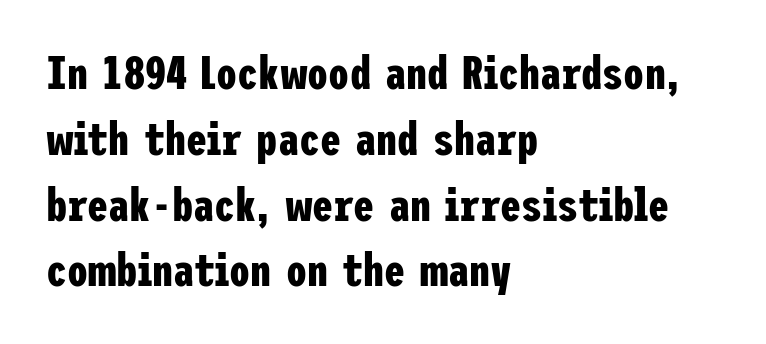
The image shows 47 px bold, condensed sans-serif type, upright; set left-aligned, normal line spacing (1.4x), normal letter spacing, not underlined; low stroke contrast and a medium x-height.
